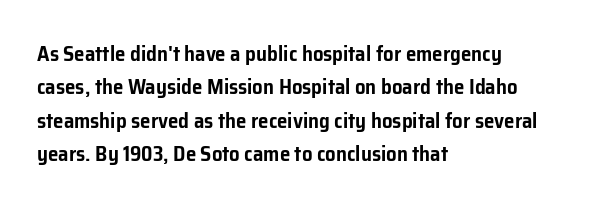
Q: Is the text italic (slanted)? A: No, it is upright.
Q: Is the text underlined? A: No.
Q: How is the paragraph aligned? A: Left-aligned.
Q: Is the spacing between letters normal or unusually wide? A: Normal.
Q: Is the spacing between lines tight, normal or loose? A: Normal.
